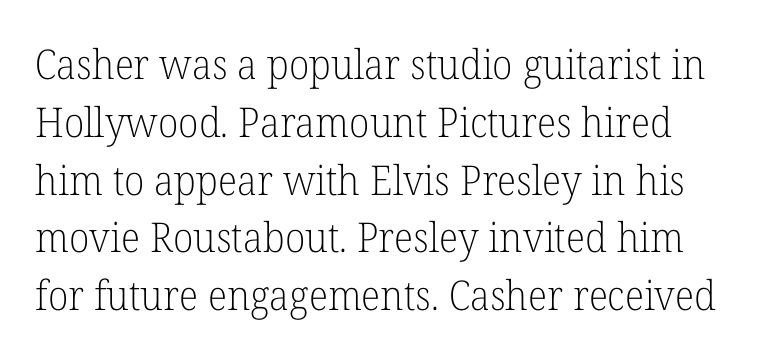
{"serif": "yes", "italic": "no", "bold": "no", "weight": "light", "width": "normal", "stroke_contrast": "low", "x_height": "medium", "monospaced": "no", "underline": "no", "line_spacing": "normal", "line_spacing_ratio": 1.41, "letter_spacing": "normal", "letter_spacing_em": 0.0, "glyph_px": 41}
